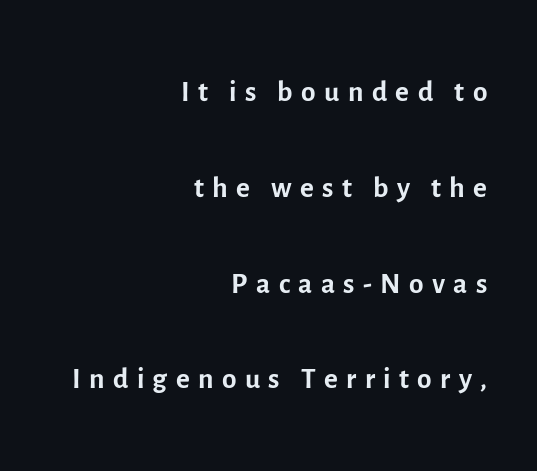
The type is letterspaced generously, with wide tracking. Here the designer chose a conventional face with non-uniform glyph widths. Reading down the column, the eye jumps a long way to each next line. Has an underline been added? It has not.
